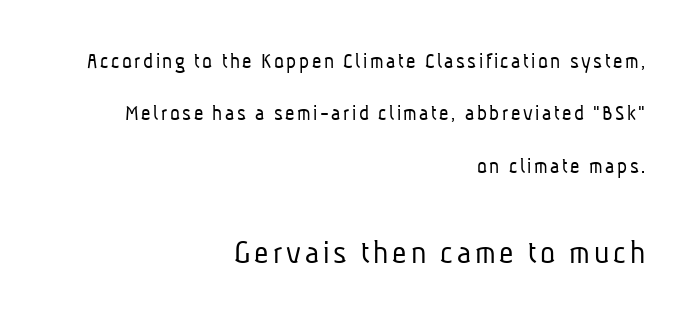
{"serif": "no", "bold": "no", "weight": "light", "width": "condensed", "stroke_contrast": "low", "x_height": "medium", "monospaced": "no", "underline": "no", "align": "right", "line_spacing": "loose", "line_spacing_ratio": 2.28, "larger_block": "second", "size_ratio": 1.52, "glyph_px": 35}
